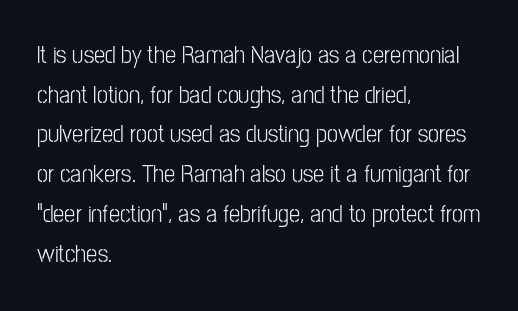
Q: Is the text bold? A: No.
Q: Is the text italic (slanted)? A: No, it is upright.
Q: Is the text underlined? A: No.
Q: How is the paragraph aligned? A: Left-aligned.
Q: Is the spacing between letters normal or unusually wide? A: Normal.
Q: Is the spacing between lines tight, normal or loose? A: Normal.
